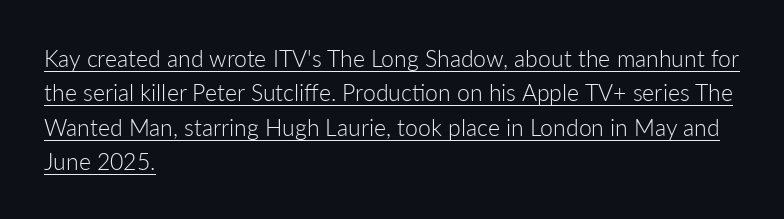
The image shows 23 px text type, upright; set left-aligned, normal line spacing (1.49x), normal letter spacing, underlined.
